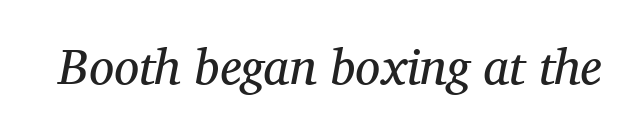
{"serif": "yes", "italic": "yes", "lean": "right", "slant_degrees": 11, "bold": "no", "weight": "regular", "width": "normal", "stroke_contrast": "medium", "x_height": "medium", "monospaced": "no", "underline": "no", "letter_spacing": "normal", "letter_spacing_em": 0.0, "glyph_px": 50}
